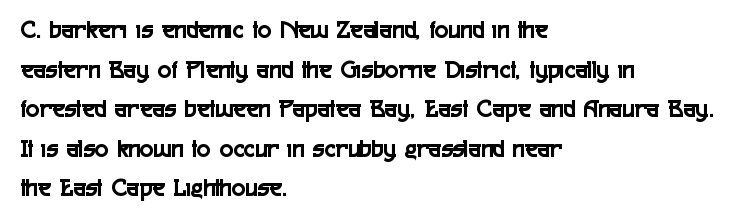
Q: Is the text italic (slanted)? A: No, it is upright.
Q: Is the text underlined? A: No.
Q: How is the paragraph aligned? A: Left-aligned.
Q: Is the spacing between letters normal or unusually wide? A: Normal.
Q: Is the spacing between lines tight, normal or loose? A: Normal.
